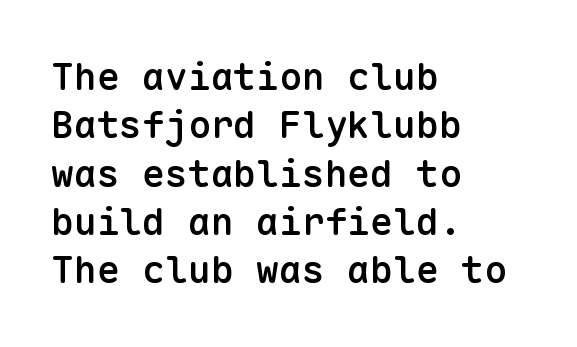
Observe the absence of serifs on each vertical stroke in this sample. Alignment: flush left. A typesetter would call this zero additional tracking. You can tell it's not italic because the verticals are truly vertical. Strokes here are thickened, but only to semibold level.
